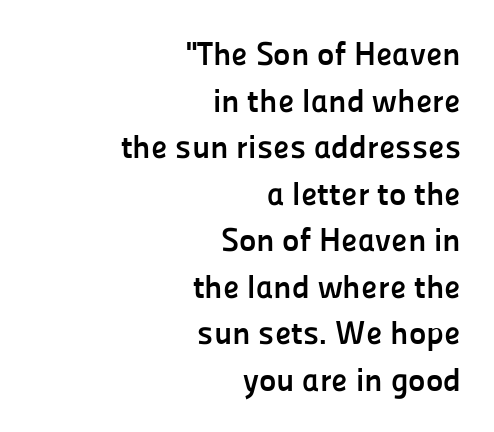
In terms of leading, this rendering sits right in the middle. Does the weight exceed regular? Yes, all the way to bold. Italic: no, the glyphs are upright roman. Compared with a flush-left layout, this one pins lines to the opposite, right side. Unlike a traditional serif, this face leaves its strokes unadorned. Here the designer chose a conventional face with non-uniform glyph widths.
